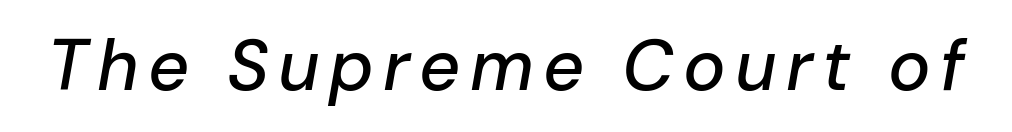
Q: Is the text italic (slanted)? A: Yes, it leans right by about 10 degrees.
Q: Is the text underlined? A: No.
Q: Width (condensed, normal, or wide)? A: Normal.
Q: Stroke contrast? A: Low.
Q: x-height? A: Medium.
Q: Monospaced? A: No.
